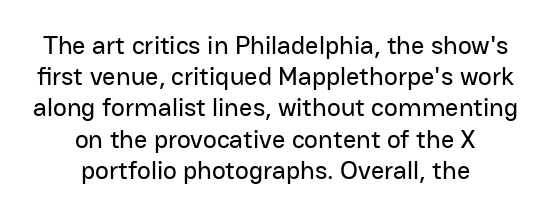
The image shows 26 px text type, upright; set centered, line spacing 1.2x, normal letter spacing, not underlined.
